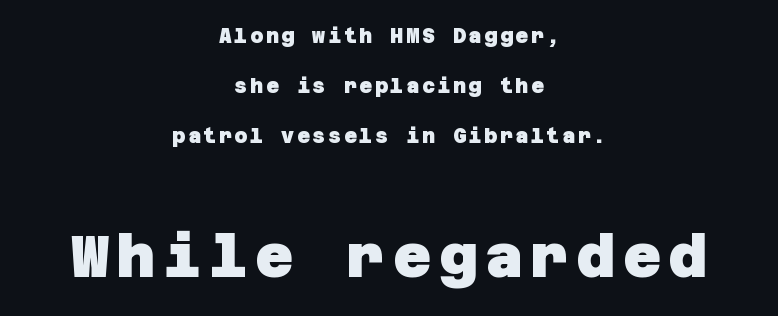
{"serif": "no", "bold": "yes", "weight": "heavy", "width": "normal", "stroke_contrast": "low", "x_height": "large", "underline": "no", "align": "center", "line_spacing": "loose", "line_spacing_ratio": 2.5, "larger_block": "second", "size_ratio": 2.95, "glyph_px": 59}
